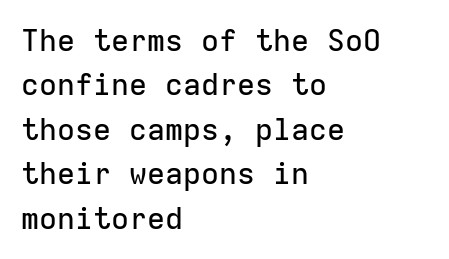
If you measured baseline to baseline, you'd find a middling distance. The compositor pushed each line to the left boundary. Any mark beneath the type? The region is blank. This rendering employs a face without finishing strokes, i.e., a sans-serif.
